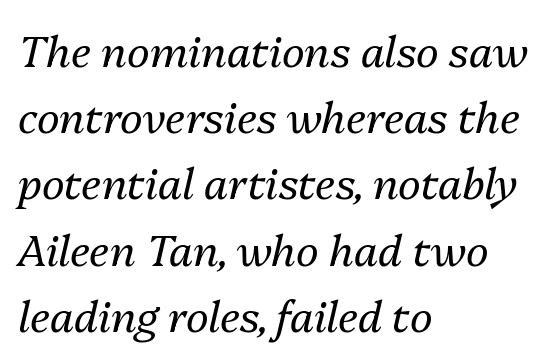
{"italic": "yes", "lean": "right", "slant_degrees": 13, "bold": "no", "weight": "regular", "width": "normal", "stroke_contrast": "medium", "x_height": "medium", "monospaced": "no", "underline": "no", "align": "left", "line_spacing": "normal", "line_spacing_ratio": 1.54, "letter_spacing": "normal", "letter_spacing_em": 0.0, "glyph_px": 43}
